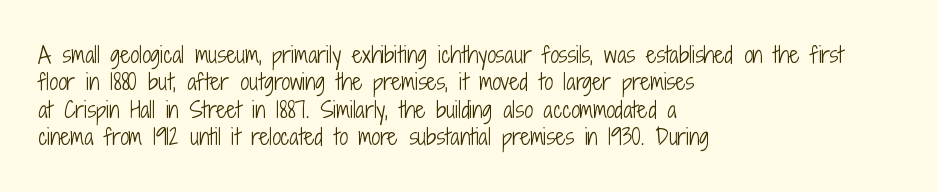
Counters stay open thanks to moderate or lighter strokes. All the whitespace from short lines collects on the right. Normally led — the rows are evenly, conventionally spaced. The glyphs are unaccompanied by any horizontal stroke below them.
